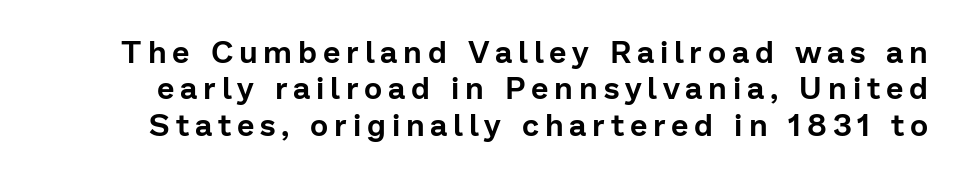
The image shows 31 px sans-serif type, upright; set line spacing 1.17x, not underlined; low stroke contrast and a medium x-height.
